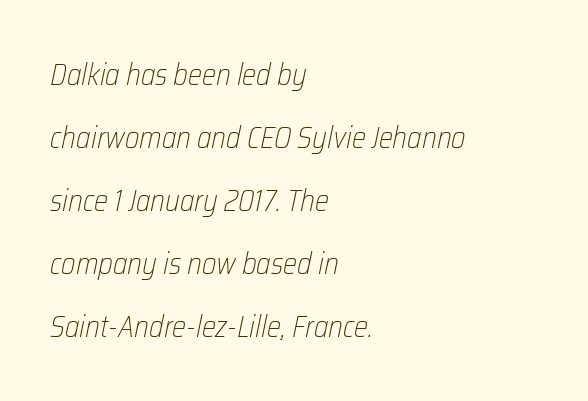
Q: Is the text bold? A: No.
Q: Is the text italic (slanted)? A: Yes, it leans right by about 12 degrees.
Q: Is the text underlined? A: No.
Q: How is the paragraph aligned? A: Left-aligned.
Q: Is the spacing between letters normal or unusually wide? A: Normal.
Q: Is the spacing between lines tight, normal or loose? A: Loose.
Q: Width (condensed, normal, or wide)? A: Condensed.
Q: Stroke contrast? A: Low.
Q: x-height? A: Medium.
Q: Monospaced? A: No.
